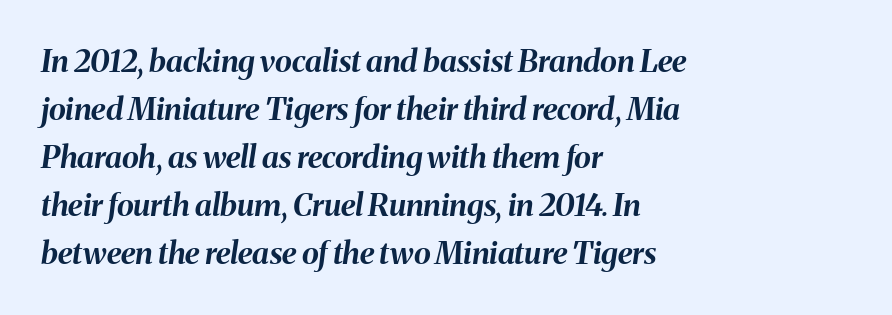
Q: Is the text bold? A: Yes.
Q: Is the text italic (slanted)? A: Yes, it leans right by about 8 degrees.
Q: Is the text underlined? A: No.
Q: How is the paragraph aligned? A: Left-aligned.
Q: Is the spacing between letters normal or unusually wide? A: Normal.
Q: Is the spacing between lines tight, normal or loose? A: Normal.
Q: Width (condensed, normal, or wide)? A: Normal.
Q: Stroke contrast? A: Medium.
Q: x-height? A: Medium.
Q: Monospaced? A: No.
